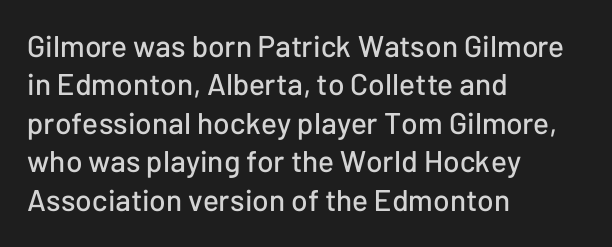
Proportional: the letters do not fall into vertical columns. Every character sits straight up, as roman type does. Quick note: interline space is typical. A typesetter would label this face a sans.
